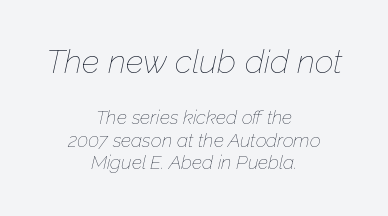
Letter spacing: default. The emphasis by scale lands on block number one, above. Is this a fixed-width face? No — the glyphs have proportional, varying widths. Notice how the passage keeps no hard edge, just a central spine. Only glyphs here, with clear space below each row. An italicized treatment has been applied to the whole sample.
